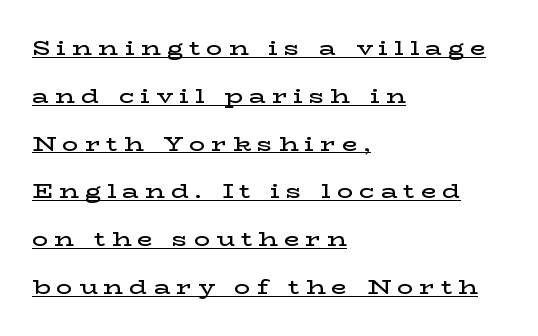
The image shows 20 px text type, upright; set left-aligned, loose line spacing (2.39x), unusually wide letter spacing (+0.31 em), underlined.
